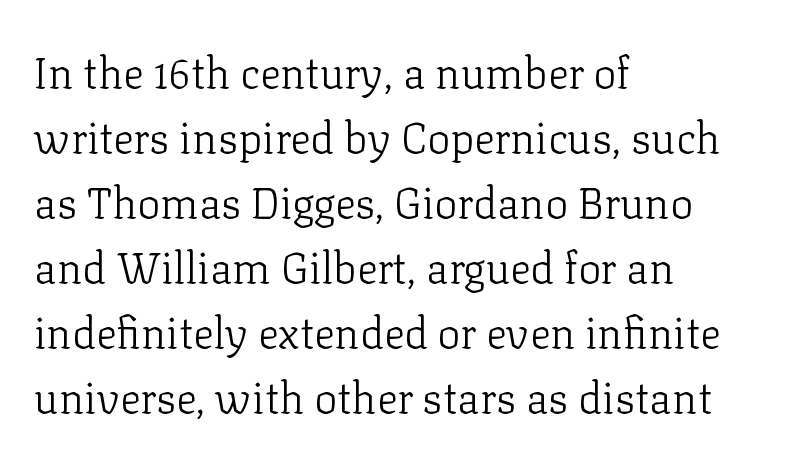
{"serif": "yes", "italic": "no", "bold": "no", "weight": "light", "width": "normal", "stroke_contrast": "low", "x_height": "medium", "monospaced": "no", "underline": "no", "align": "left", "line_spacing": "normal", "line_spacing_ratio": 1.51, "letter_spacing": "normal", "letter_spacing_em": 0.0, "glyph_px": 43}
